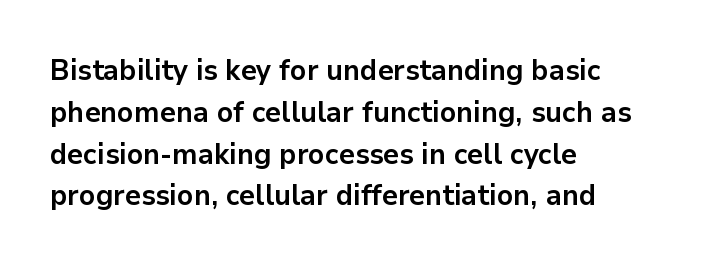
How would I describe the line gaps? Plain and ordinary. These lines are set flush left with a ragged right edge. A clean baseline with only descenders dipping below it. Every letter is thick-stroked: bold, no question.
